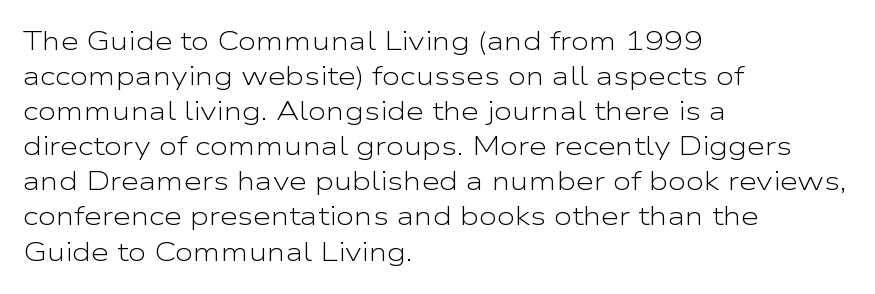
How are the letters spaced? Ordinarily, with no added tracking. Has an underline been added? It has not. Honestly, the row spacing looks completely unremarkable. The font is comparable to plain body text, perhaps lighter. Visually the block forms a straight wall on the left and a jagged coastline on the right.
